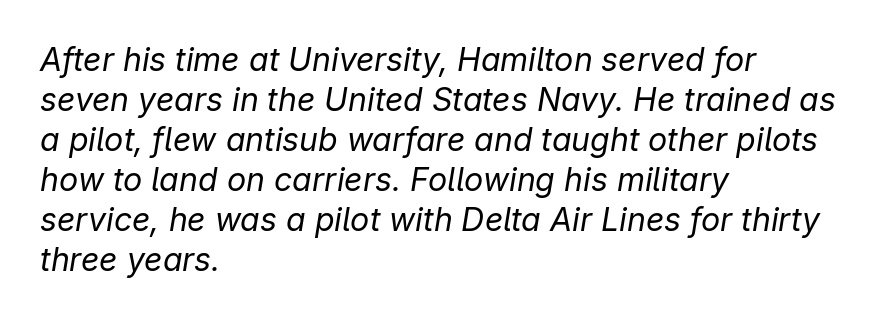
Do the characters align in a grid? No, the font is proportional. This is oblique type, the kind used for emphasis or titles. There is no visible air inserted between adjacent glyphs. No chunkiness to these letters — they're not bold.
